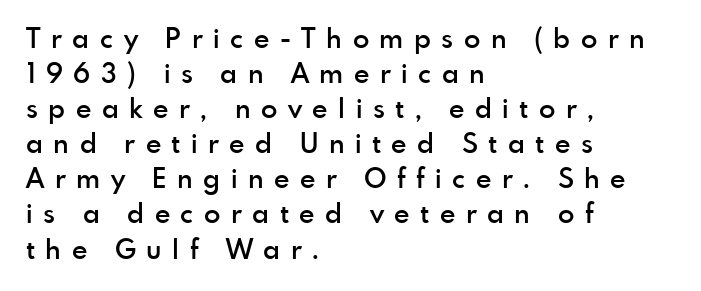
The image shows 27 px text type, upright; set left-aligned, normal line spacing (1.3x), unusually wide letter spacing (+0.39 em), not underlined.
